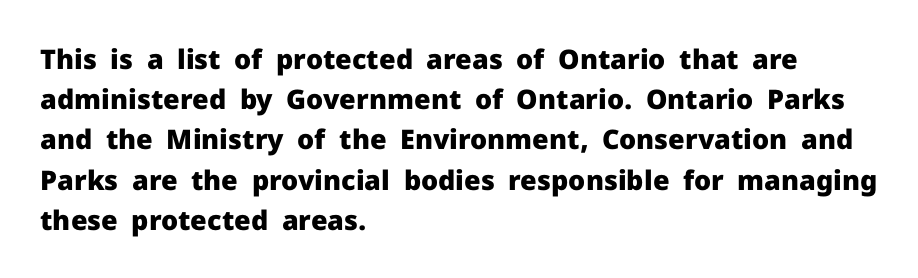
{"italic": "no", "bold": "yes", "underline": "no", "align": "left", "line_spacing": "normal", "line_spacing_ratio": 1.49, "letter_spacing": "normal", "letter_spacing_em": 0.0, "glyph_px": 27}
